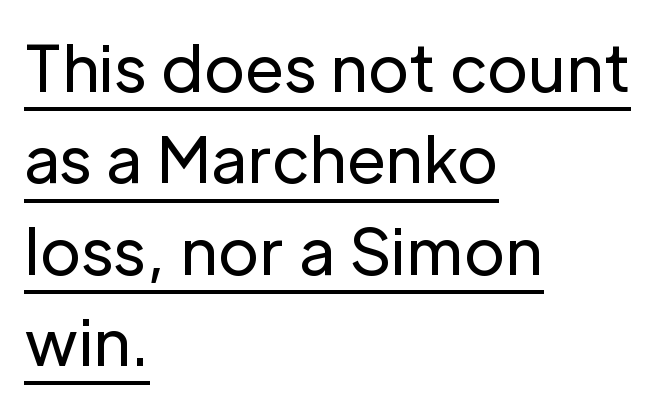
The image shows 63 px regular-weight sans-serif type, upright; set left-aligned, normal line spacing (1.45x), normal letter spacing, underlined; low stroke contrast and a medium x-height.
